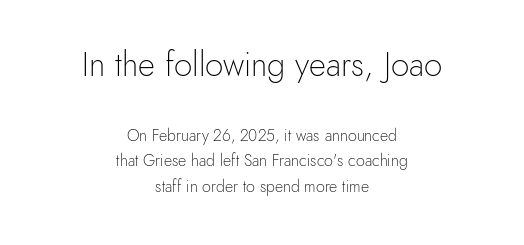
Horizontally, the lines are justified to the midpoint only. The composition opens big and finishes small. Tracking here is standard; glyphs follow each other at the usual distance. The typesetting does not lean heavy: it is not bold. Decoration check: the copy has no underline.
